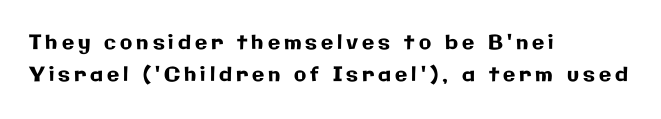
A student would call this left alignment; a typographer would say flush left, rag right. Unlike italic type, these characters show no tilt at all. The type is letterspaced generously, with wide tracking. A bare baseline throughout the passage. These lines sit exactly where default settings would place them.
